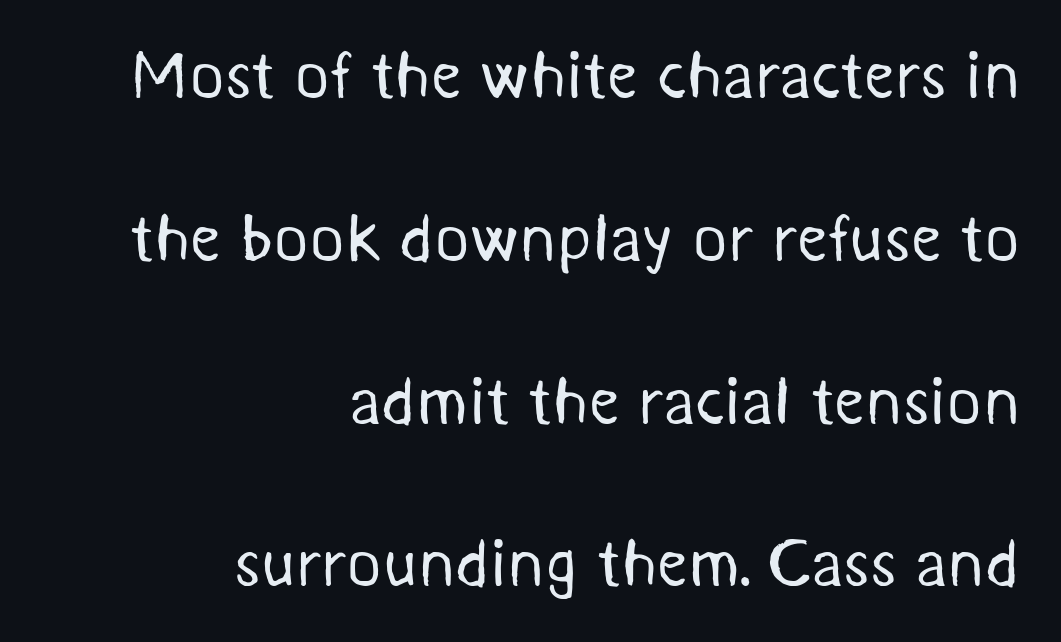
The image shows 67 px regular-weight sans-serif type; set right-aligned, loose line spacing (2.43x), normal letter spacing, not underlined; medium stroke contrast and a medium x-height.
